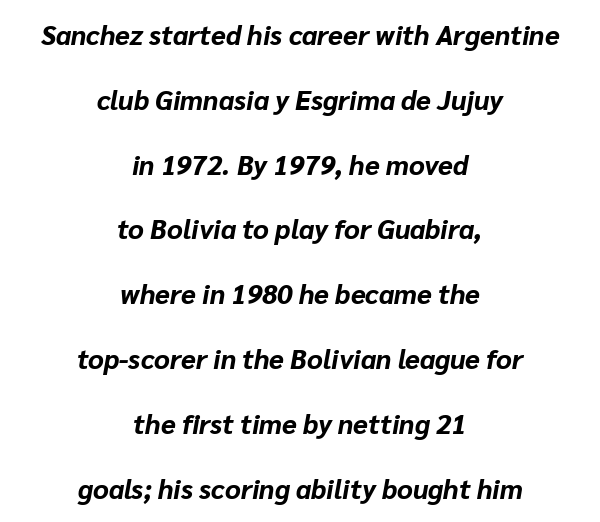
{"italic": "yes", "lean": "right", "slant_degrees": 10, "bold": "yes", "underline": "no", "align": "center", "line_spacing": "loose", "line_spacing_ratio": 2.4, "letter_spacing": "normal", "letter_spacing_em": 0.0, "glyph_px": 27}
